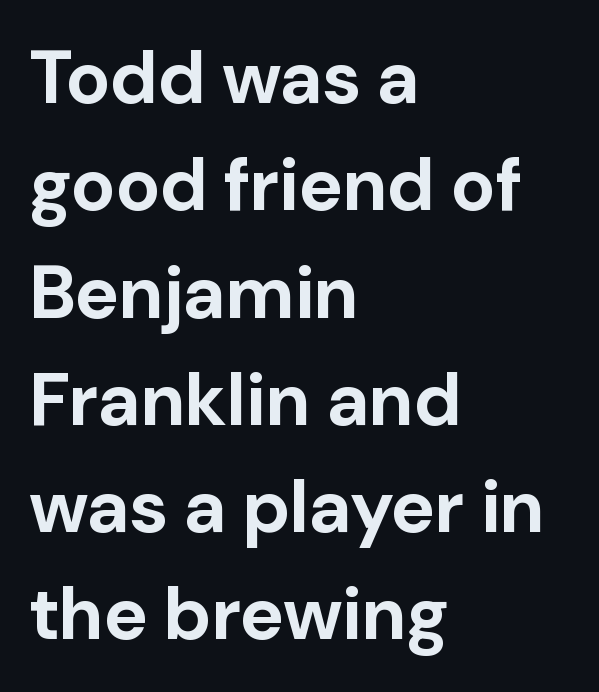
Q: Is the text bold? A: Yes.
Q: Is the text italic (slanted)? A: No, it is upright.
Q: Is the typeface a serif or a sans-serif typeface? A: Sans-serif.
Q: Is the text underlined? A: No.
Q: How is the paragraph aligned? A: Left-aligned.
Q: Is the spacing between letters normal or unusually wide? A: Normal.
Q: Is the spacing between lines tight, normal or loose? A: Normal.
Q: Width (condensed, normal, or wide)? A: Normal.
Q: Stroke contrast? A: Low.
Q: x-height? A: Medium.
Q: Monospaced? A: No.
